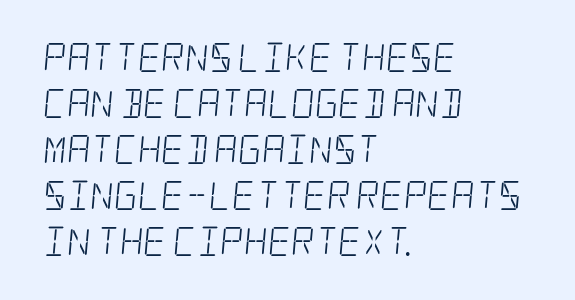
Students, note that the glyphs here touch the page at normal intervals. The characters display serif detailing at their extremities. A classic flush-left, rag-right setting is used for this passage. Stem width sits at or under what a default text font uses. In terms of leading, this rendering sits right in the middle. Descenders hang freely into open space.
